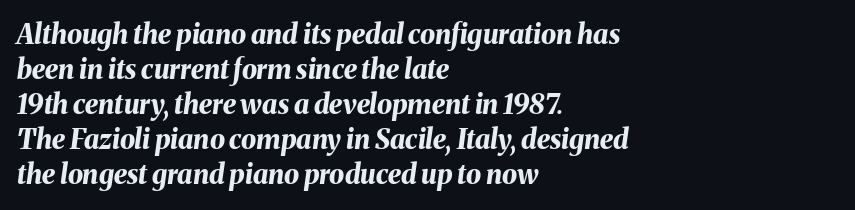
The image shows 27 px bold type, italic (leaning right); set left-aligned, normal line spacing (1.3x), normal letter spacing, not underlined.
